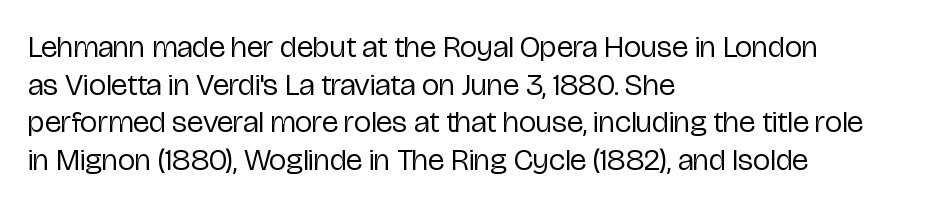
The axis of the letterforms is exactly vertical. The string is rendered with underlining switched off. The text was rendered using a sans face with plain stroke endings. Stems here are at most as thick as an everyday book face. Horizontally, the lines are justified to the leading edge only.
